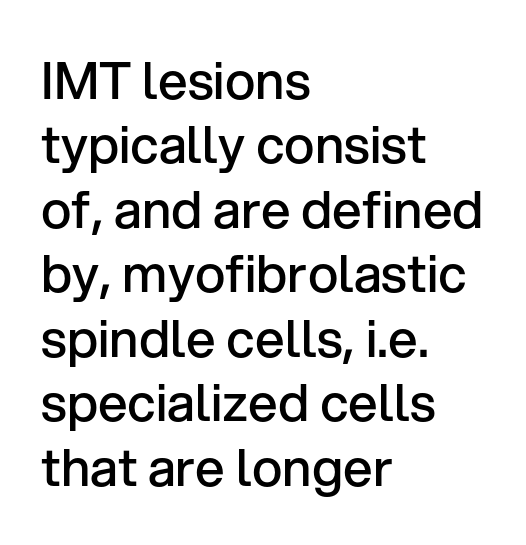
The image shows 52 px semibold sans-serif type, upright; set left-aligned, line spacing 1.24x, normal letter spacing, not underlined; low stroke contrast and a medium x-height.
